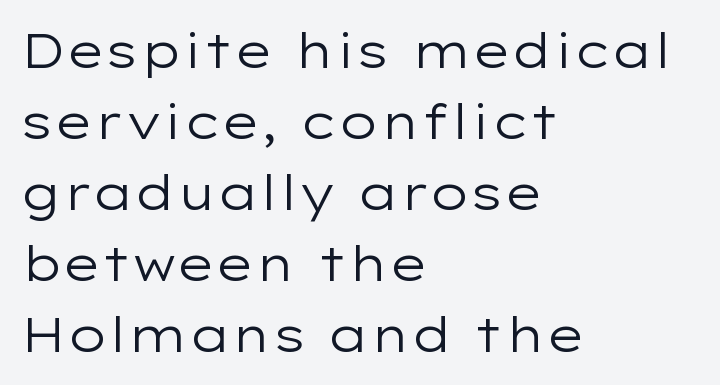
The image shows 48 px regular-weight, wide sans-serif type, upright; set left-aligned, normal line spacing (1.48x), normal letter spacing, not underlined; low stroke contrast and a medium x-height.
